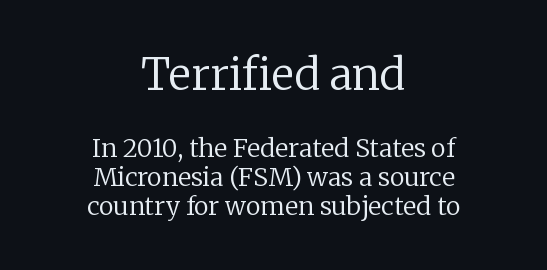
The face used here is proportionally spaced, like ordinary book or web type. This is not heavy type; no bold has been used. Ordinary non-slanted type is in use. These lines are composed in type with serifs. The setting favours the middle, as headings and verse often do.
